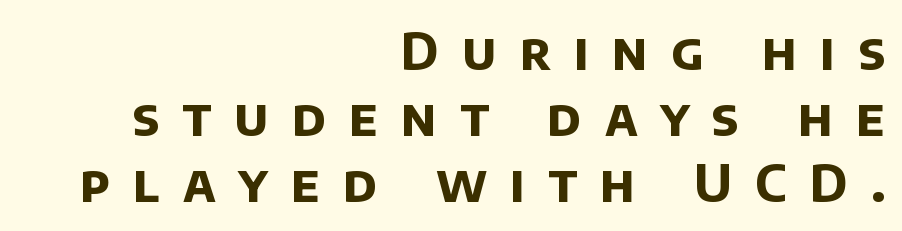
The text block is weighted toward the right margin, trailing off unevenly leftward. Stroke thickness is high; the sample reads as a true bold. Check where the strokes stop: nothing finishes them off — pure sans. Spacing verdict: proportional, widths tailored to each character. Has an underline been added? It has not. Reading down the column, the eye jumps a familiar distance to each next line.
